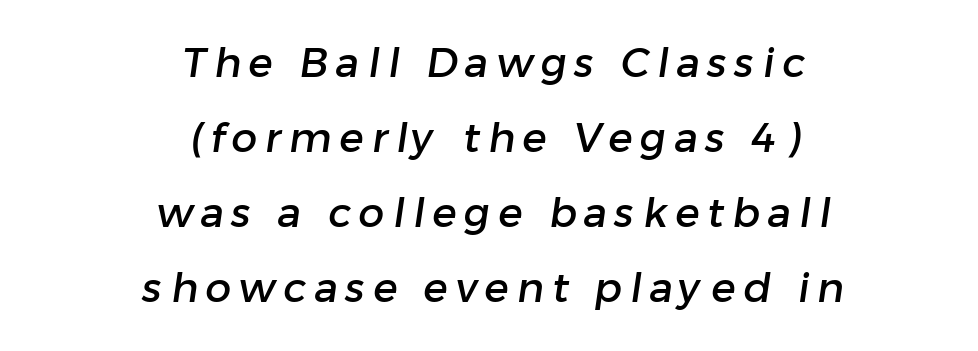
The strip under each line holds only bare page. Is this a sans? Yes — the strokes have no serifs. Do the characters align in a grid? No, the font is proportional. Typeset on center — no edge is straight.
